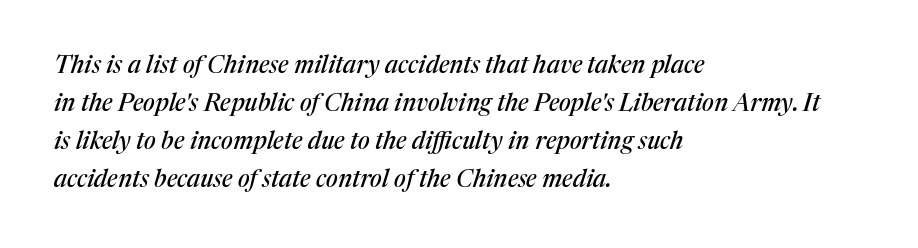
{"italic": "yes", "lean": "right", "slant_degrees": 17, "underline": "no", "align": "left", "line_spacing": "normal", "line_spacing_ratio": 1.59, "letter_spacing": "normal", "letter_spacing_em": 0.0, "glyph_px": 24}
